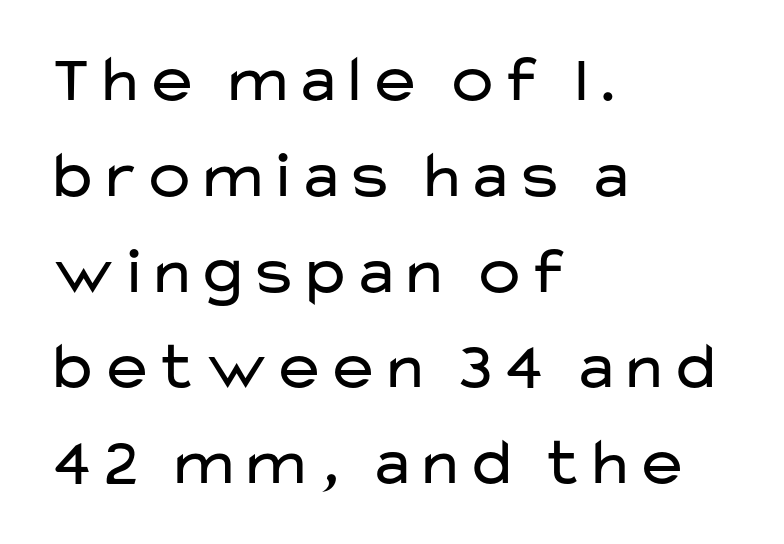
The font is comparable to plain body text, perhaps lighter. Ordinary non-slanted type is in use. Reading down the column, the eye jumps a familiar distance to each next line. Short note: letters normally spaced. The baseline area is clear. Note the varied advance widths — an 'i' is clearly narrower than an 'm'.
